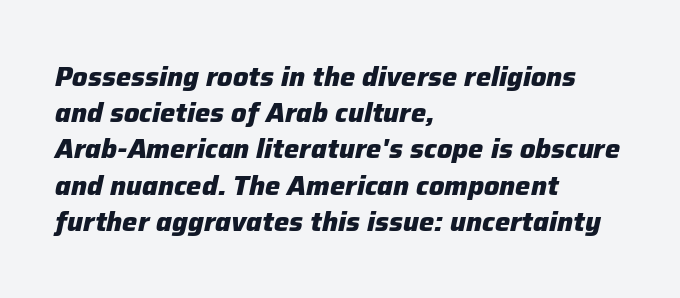
{"italic": "yes", "lean": "right", "slant_degrees": 12, "bold": "yes", "underline": "no", "align": "left", "line_spacing": "normal", "line_spacing_ratio": 1.34, "letter_spacing": "normal", "letter_spacing_em": 0.0, "glyph_px": 27}
